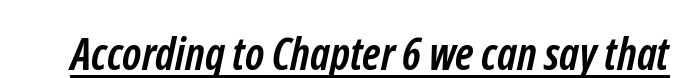
Q: Is the text bold? A: Yes.
Q: Is the typeface a serif or a sans-serif typeface? A: Sans-serif.
Q: Is the text underlined? A: Yes.
Q: Is the spacing between letters normal or unusually wide? A: Normal.
Q: Width (condensed, normal, or wide)? A: Condensed.
Q: Stroke contrast? A: Low.
Q: x-height? A: Medium.
Q: Monospaced? A: No.
